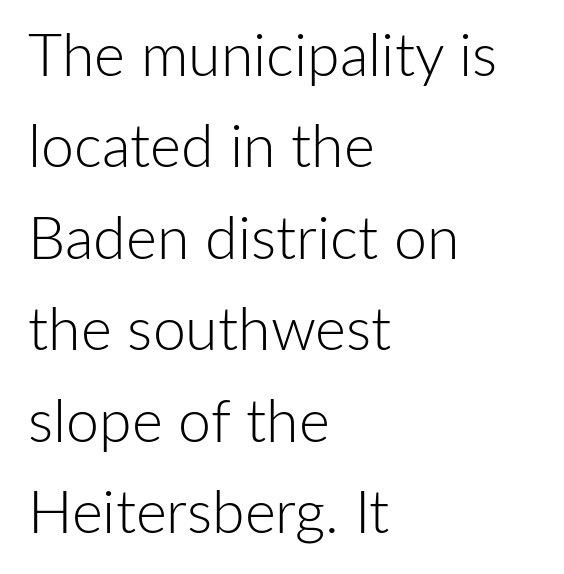
The image shows 59 px light sans-serif type, upright; set left-aligned, normal line spacing (1.55x), normal letter spacing, not underlined; low stroke contrast and a medium x-height.
